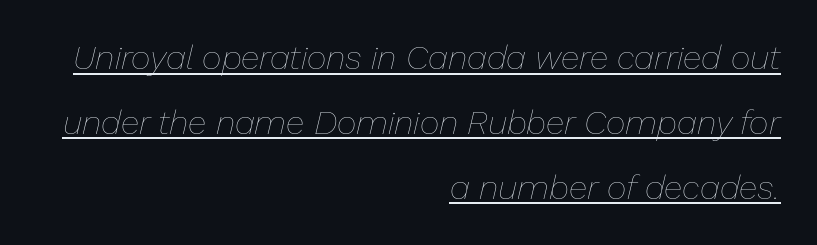
Italic: yes, the glyphs are oblique. Summary of vertical rhythm: relaxed, with wide interline spacing. Vertical stems look standard width or narrower in stroke. Nobody touched the tracking dial on this one. Students, observe the line beneath the letters — that is underlining. Character widths vary here, with narrow letters taking less room than wide ones.
